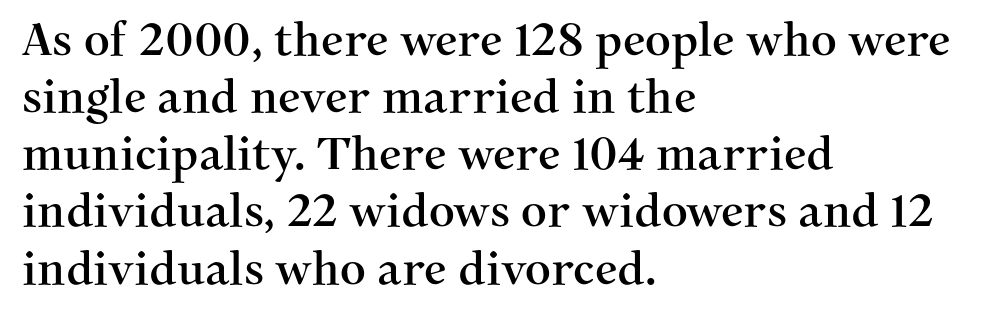
Q: Is the text italic (slanted)? A: No, it is upright.
Q: Is the typeface a serif or a sans-serif typeface? A: Serif.
Q: Is the text underlined? A: No.
Q: How is the paragraph aligned? A: Left-aligned.
Q: Is the spacing between letters normal or unusually wide? A: Normal.
Q: Is the spacing between lines tight, normal or loose? A: Normal.
Q: Width (condensed, normal, or wide)? A: Normal.
Q: Stroke contrast? A: Medium.
Q: x-height? A: Medium.
Q: Monospaced? A: No.
